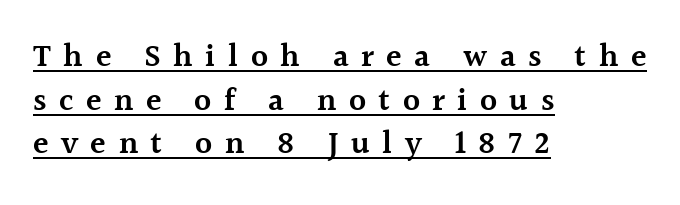
How heavy is the stroke? Medium-heavy — a semibold, shy of bold. The face used here is proportionally spaced, like ordinary book or web type. The characters display serif detailing at their extremities. The glyphs are accompanied by a horizontal stroke just below them.
